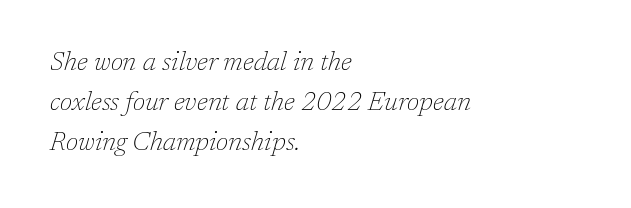
The image shows 26 px text type, italic (leaning right); set left-aligned, normal line spacing (1.54x), normal letter spacing, not underlined.
